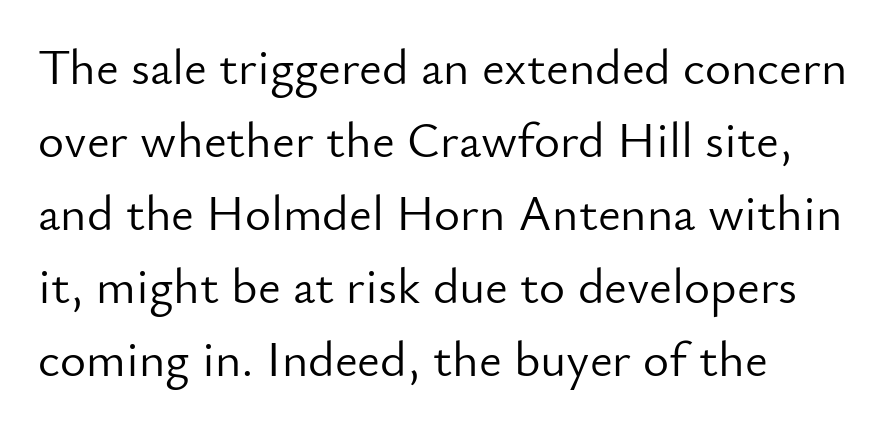
{"serif": "no", "italic": "no", "bold": "no", "weight": "light", "width": "normal", "stroke_contrast": "low", "x_height": "small", "monospaced": "no", "underline": "no", "align": "left", "line_spacing": "normal", "line_spacing_ratio": 1.46, "letter_spacing": "normal", "letter_spacing_em": 0.0, "glyph_px": 50}
